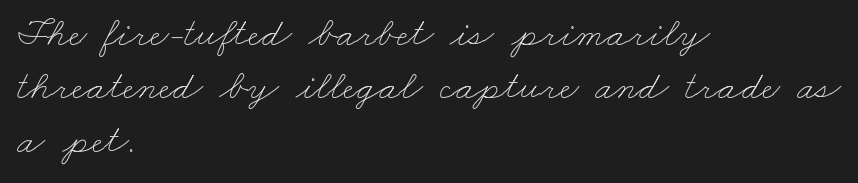
The vertical gap from one line to the next is medium. Honestly, there is no underline to notice here at all. Each line starts at the same left margin while the right side varies. Think of a printed novel: that variable character pitch is what you see here.
